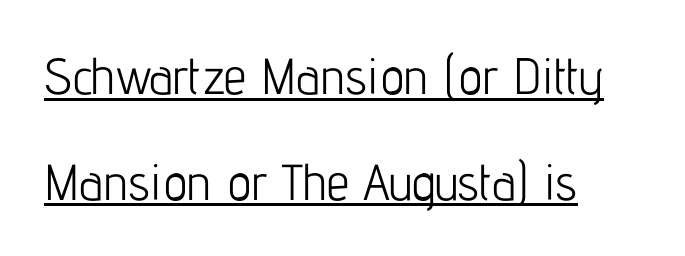
Q: Is the text bold? A: No.
Q: Is the text italic (slanted)? A: No, it is upright.
Q: Is the typeface a serif or a sans-serif typeface? A: Sans-serif.
Q: Is the text underlined? A: Yes.
Q: How is the paragraph aligned? A: Left-aligned.
Q: Is the spacing between letters normal or unusually wide? A: Normal.
Q: Is the spacing between lines tight, normal or loose? A: Loose.
Q: Width (condensed, normal, or wide)? A: Condensed.
Q: Stroke contrast? A: Low.
Q: x-height? A: Medium.
Q: Monospaced? A: No.
